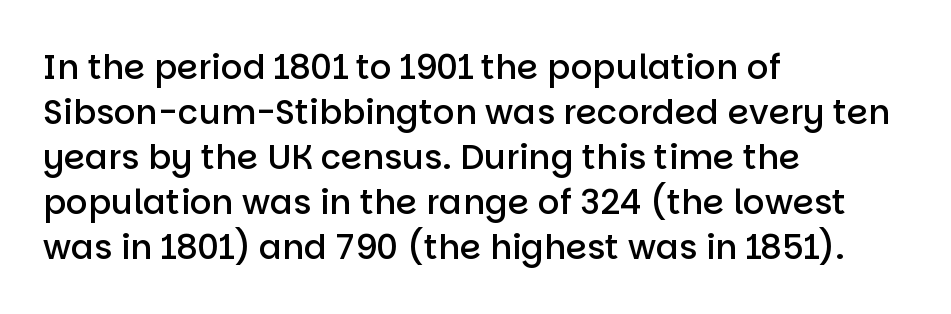
Q: Is the text bold? A: Semi-bold.
Q: Is the text italic (slanted)? A: No, it is upright.
Q: Is the typeface a serif or a sans-serif typeface? A: Sans-serif.
Q: Is the text underlined? A: No.
Q: How is the paragraph aligned? A: Left-aligned.
Q: Is the spacing between letters normal or unusually wide? A: Normal.
Q: Is the spacing between lines tight, normal or loose? A: Normal.
Q: Width (condensed, normal, or wide)? A: Normal.
Q: Stroke contrast? A: Low.
Q: x-height? A: Large.
Q: Monospaced? A: No.
